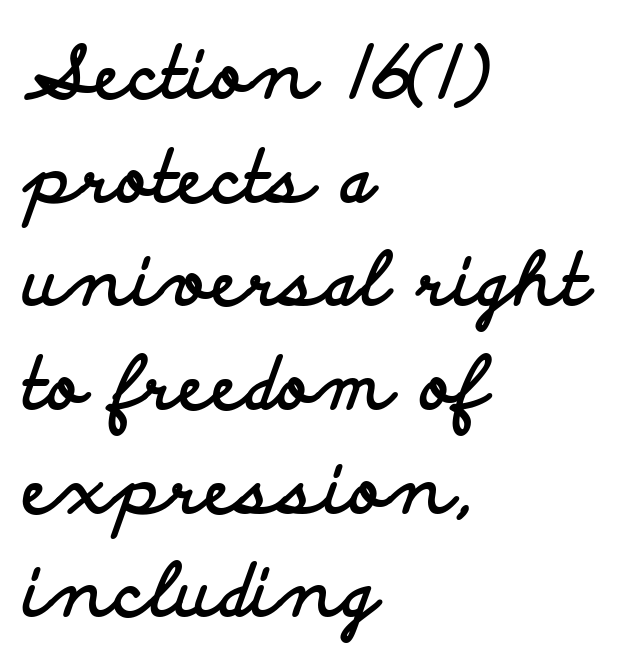
Q: Is the text bold? A: Yes.
Q: Is the text italic (slanted)? A: Yes.
Q: Is the typeface a serif or a sans-serif typeface? A: Sans-serif.
Q: Is the text underlined? A: No.
Q: How is the paragraph aligned? A: Left-aligned.
Q: Is the spacing between letters normal or unusually wide? A: Normal.
Q: Is the spacing between lines tight, normal or loose? A: Normal.
Q: Width (condensed, normal, or wide)? A: Wide.
Q: Stroke contrast? A: Low.
Q: x-height? A: Small.
Q: Monospaced? A: No.
